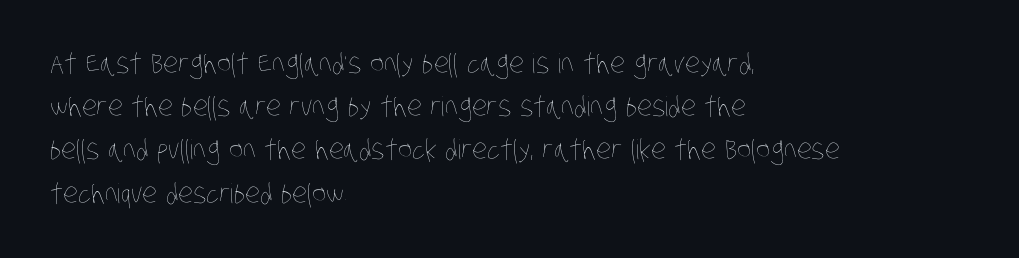
The image shows 27 px text type; set left-aligned, normal line spacing (1.6x), normal letter spacing, not underlined.
